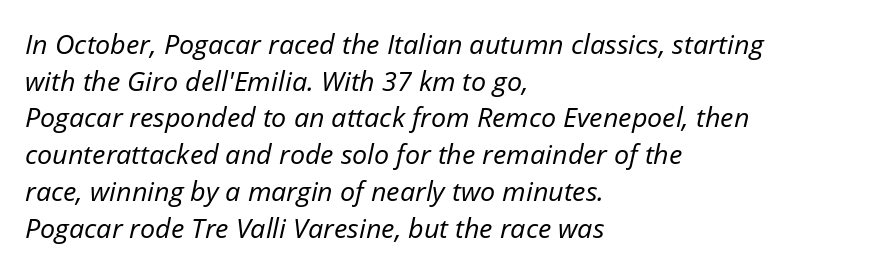
Q: Is the text bold? A: No.
Q: Is the text italic (slanted)? A: Yes, it leans right by about 12 degrees.
Q: Is the text underlined? A: No.
Q: How is the paragraph aligned? A: Left-aligned.
Q: Is the spacing between letters normal or unusually wide? A: Normal.
Q: Is the spacing between lines tight, normal or loose? A: Normal.
